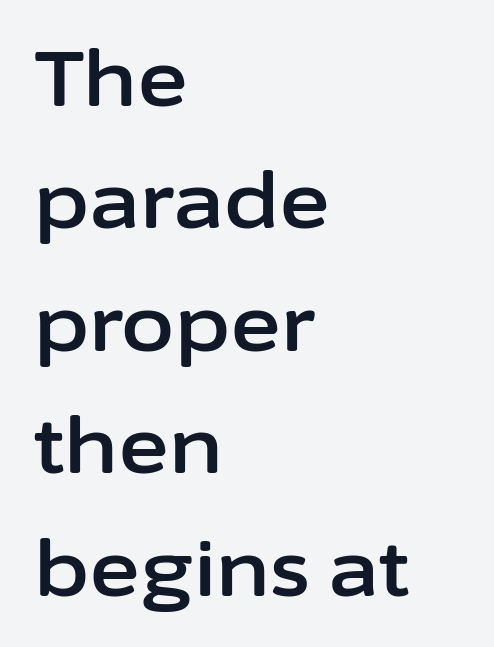
{"serif": "no", "italic": "no", "width": "normal", "stroke_contrast": "low", "x_height": "medium", "monospaced": "no", "underline": "no", "align": "left", "line_spacing": "normal", "line_spacing_ratio": 1.59, "letter_spacing": "normal", "letter_spacing_em": 0.0, "glyph_px": 77}
